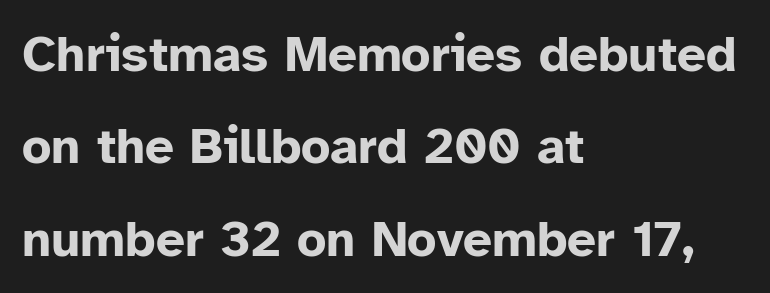
The image shows 51 px bold sans-serif type, upright; set left-aligned, line spacing 1.81x, normal letter spacing, not underlined; low stroke contrast and a medium x-height.
